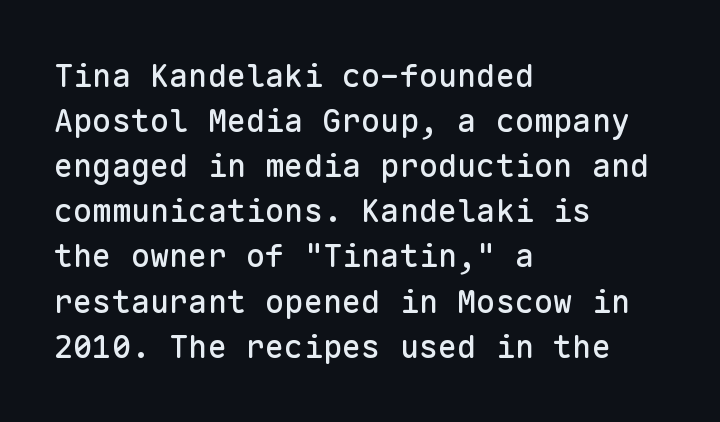
No italicization has been applied; the sample stays upright. The paragraph has a hard left edge and a soft right edge. Letterform terminals end flat and unadorned throughout the passage. The lines sit at an ordinary, default distance from one another. The specimen omits any rule beneath the text block's lines.
